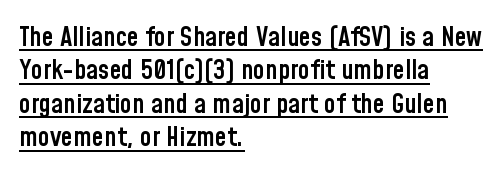
{"italic": "no", "bold": "semi", "underline": "yes", "align": "left", "line_spacing_ratio": 1.24, "letter_spacing": "normal", "letter_spacing_em": 0.0, "glyph_px": 27}
